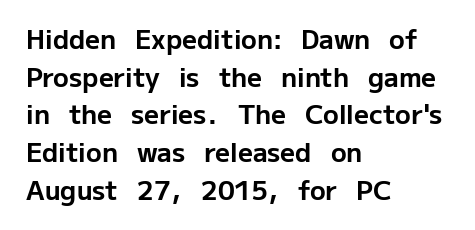
On the weight axis this lands at bold, roughly 700. Words float on clear page, feet unadorned. Interline gaps are of average width in this sample. The rendering keeps characters at their native spacing. In terms of posture, this sample is upright.
